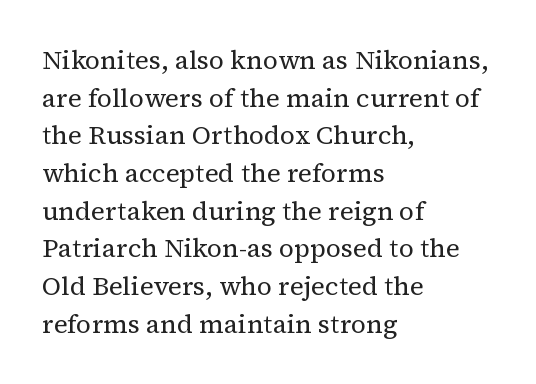
{"italic": "no", "bold": "no", "underline": "no", "align": "left", "line_spacing": "normal", "line_spacing_ratio": 1.45, "letter_spacing": "normal", "letter_spacing_em": 0.0, "glyph_px": 26}
